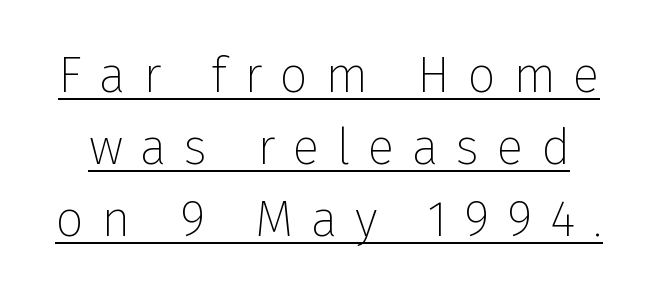
The image shows 50 px thin sans-serif type, upright; set normal line spacing (1.44x), unusually wide letter spacing (+0.35 em), underlined; low stroke contrast and a medium x-height.
